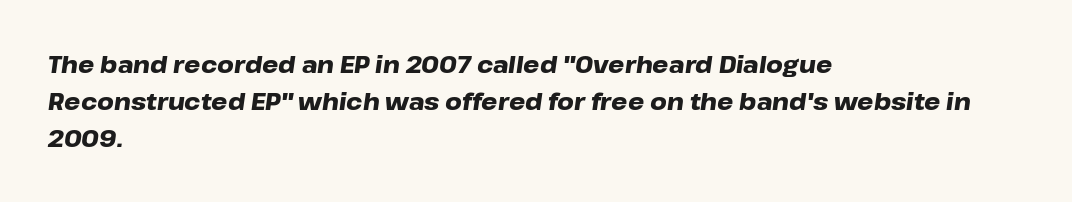
{"italic": "yes", "lean": "right", "slant_degrees": 8, "bold": "yes", "underline": "no", "align": "left", "line_spacing": "normal", "line_spacing_ratio": 1.6, "letter_spacing": "normal", "letter_spacing_em": 0.0, "glyph_px": 23}
